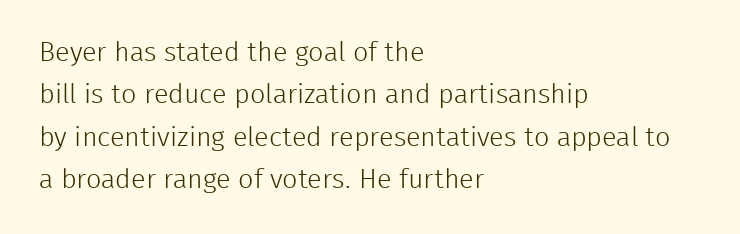
Q: Is the text bold? A: No.
Q: Is the text italic (slanted)? A: No, it is upright.
Q: Is the text underlined? A: No.
Q: How is the paragraph aligned? A: Left-aligned.
Q: Is the spacing between letters normal or unusually wide? A: Normal.
Q: Is the spacing between lines tight, normal or loose? A: Normal.
